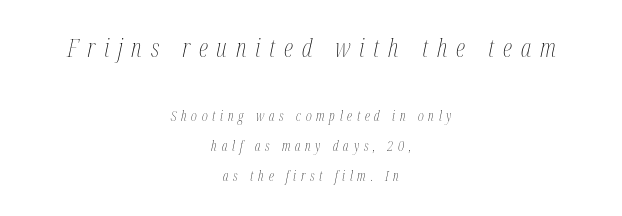
The image shows 26 px text type, italic (leaning right); set centered, loose line spacing (2.16x), unusually wide letter spacing (+0.34 em), not underlined; the first (top) block is 1.86x larger.
